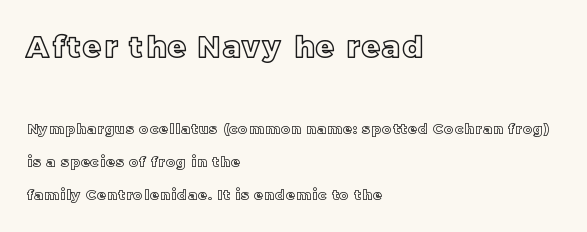
The image shows 29 px text type, upright; set left-aligned, loose line spacing (2.36x), not underlined; the first (top) block is 2.07x larger; a large x-height.
